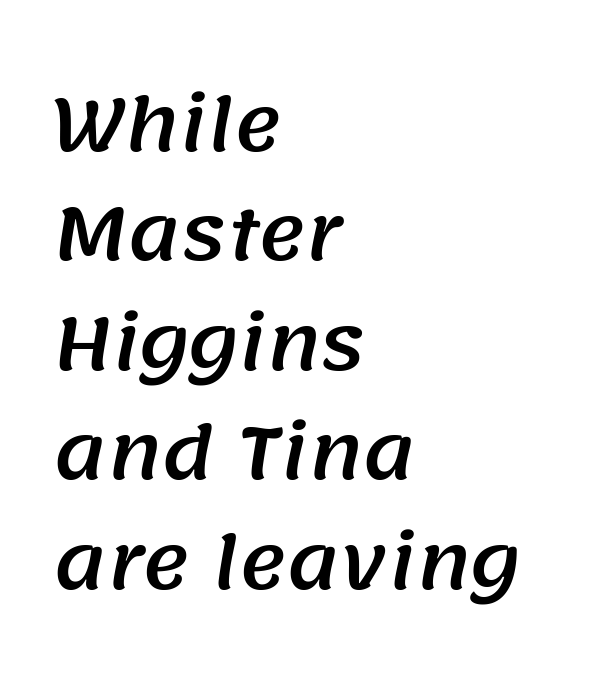
Type without underlining. This block has exactly the height ordinary leading produces. The passage shown is typeset with a sans-serif family. The letters advance in unequal steps, a hallmark of proportional type. Is the block centered? No — it sits flush against the left margin. Glyph-to-glyph distance matches everyday printed text.
